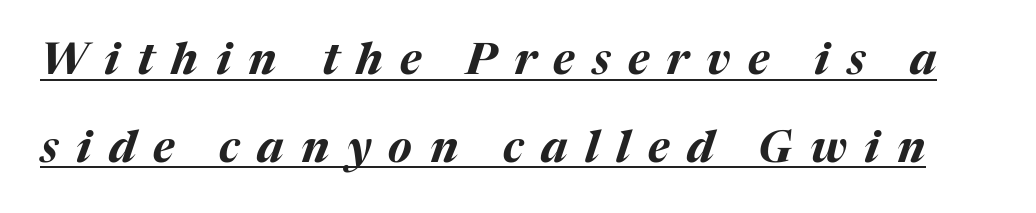
{"italic": "yes", "lean": "right", "slant_degrees": 17, "bold": "yes", "weight": "bold", "width": "normal", "stroke_contrast": "medium", "x_height": "medium", "monospaced": "no", "underline": "yes", "line_spacing": "loose", "line_spacing_ratio": 1.99, "letter_spacing": "wide", "letter_spacing_em": 0.4, "glyph_px": 44}
